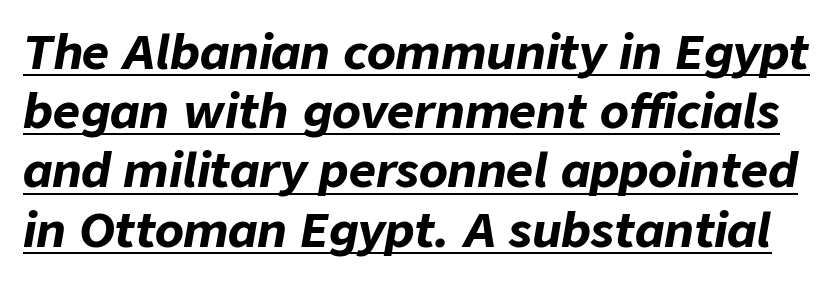
{"italic": "yes", "lean": "right", "slant_degrees": 9, "bold": "yes", "weight": "bold", "width": "normal", "stroke_contrast": "low", "x_height": "medium", "monospaced": "no", "underline": "yes", "line_spacing": "normal", "line_spacing_ratio": 1.26, "letter_spacing": "normal", "letter_spacing_em": 0.0, "glyph_px": 47}
